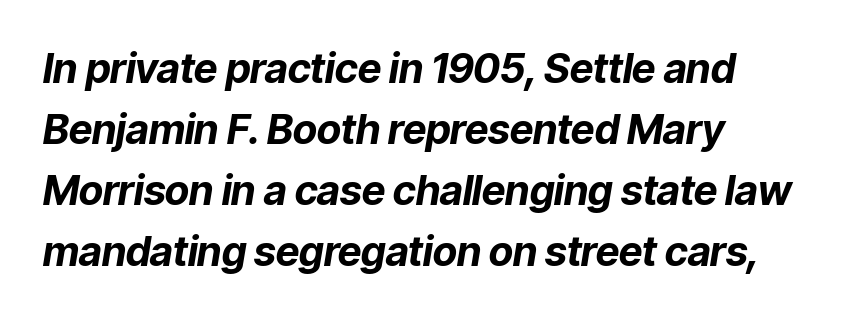
Q: Is the text bold? A: Yes.
Q: Is the text italic (slanted)? A: Yes, it leans right by about 9 degrees.
Q: Is the text underlined? A: No.
Q: How is the paragraph aligned? A: Left-aligned.
Q: Is the spacing between letters normal or unusually wide? A: Normal.
Q: Is the spacing between lines tight, normal or loose? A: Normal.
Q: Width (condensed, normal, or wide)? A: Normal.
Q: Stroke contrast? A: Low.
Q: x-height? A: Medium.
Q: Monospaced? A: No.
